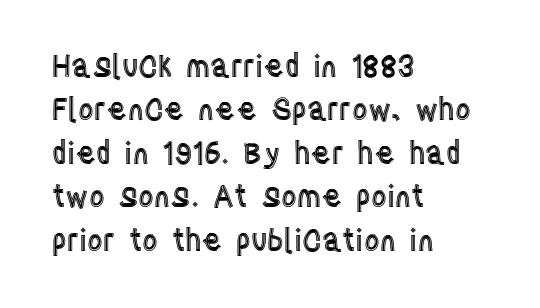
{"italic": "no", "width": "condensed", "x_height": "large", "monospaced": "no", "underline": "no", "align": "left", "line_spacing": "normal", "line_spacing_ratio": 1.45, "letter_spacing": "normal", "letter_spacing_em": 0.0, "glyph_px": 30}
